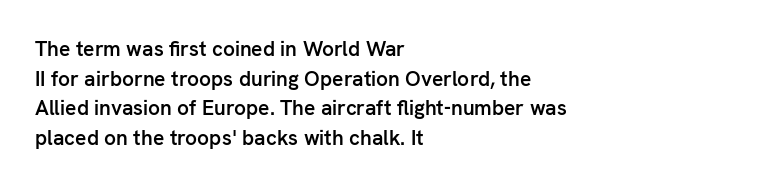
The image shows 21 px text type, upright; set left-aligned, normal line spacing (1.41x), normal letter spacing, not underlined.
